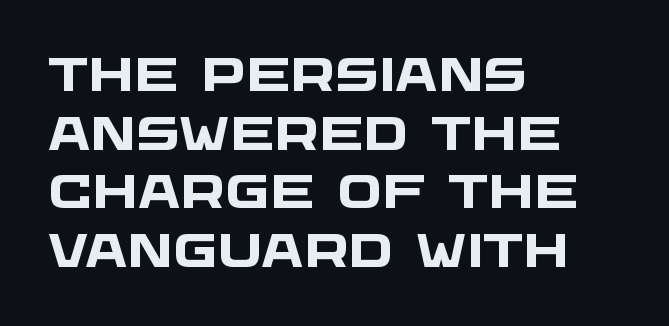
Q: Is the text bold? A: Yes.
Q: Is the typeface a serif or a sans-serif typeface? A: Sans-serif.
Q: Is the text underlined? A: No.
Q: How is the paragraph aligned? A: Left-aligned.
Q: Is the spacing between letters normal or unusually wide? A: Normal.
Q: Is the spacing between lines tight, normal or loose? A: Normal.
Q: Width (condensed, normal, or wide)? A: Wide.
Q: Stroke contrast? A: Low.
Q: x-height? A: Large.
Q: Monospaced? A: No.
